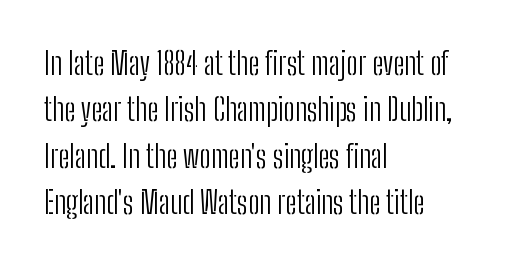
Stems and bowls with no extra thickness — not bold. Is there much room between lines? A standard amount, neither cramped nor airy. Ascenders rise straight up at ninety degrees. Nobody drew a line under any word here. Is this a fixed-width face? No — the glyphs have proportional, varying widths. Line starts are locked; line ends wander.
